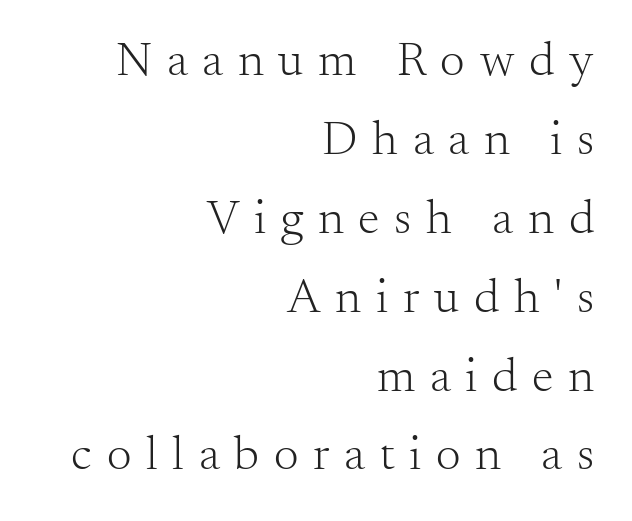
{"serif": "yes", "italic": "no", "bold": "no", "weight": "light", "width": "normal", "stroke_contrast": "medium", "x_height": "small", "monospaced": "no", "underline": "no", "align": "right", "line_spacing": "normal", "line_spacing_ratio": 1.61, "letter_spacing": "wide", "letter_spacing_em": 0.3, "glyph_px": 49}
